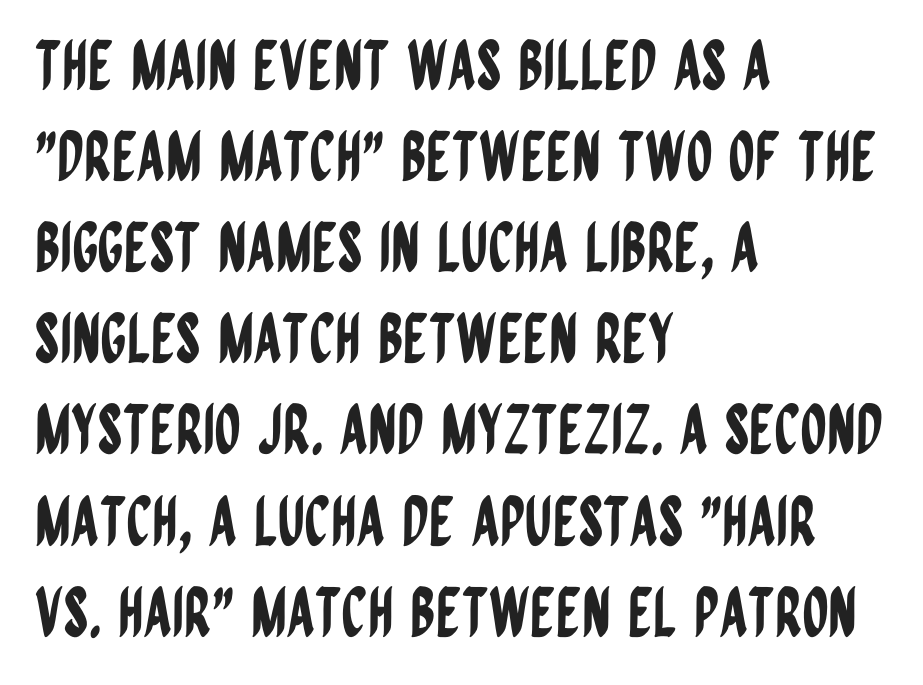
The image shows 67 px condensed sans-serif type, upright; set left-aligned, normal line spacing (1.36x), normal letter spacing, not underlined; low stroke contrast and a large x-height.
